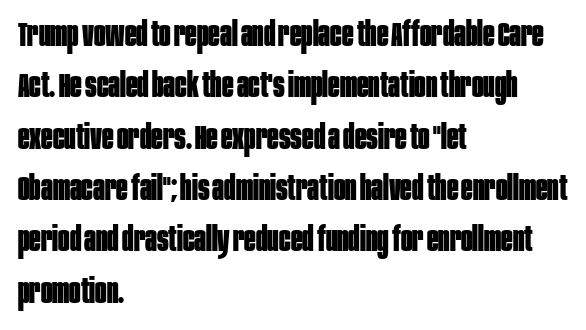
The image shows 34 px bold, condensed sans-serif type, upright; set left-aligned, normal line spacing (1.51x), normal letter spacing, not underlined; low stroke contrast and a large x-height.
